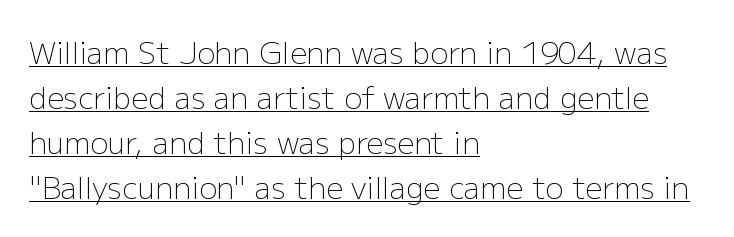
The image shows 30 px light sans-serif type, upright; set left-aligned, normal line spacing (1.5x), normal letter spacing, underlined; low stroke contrast and a medium x-height.
